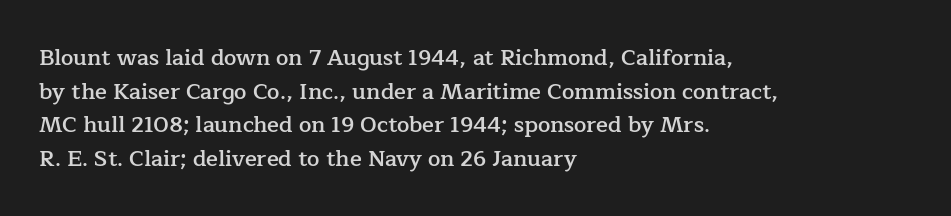
The image shows 22 px text type, upright; set left-aligned, normal line spacing (1.53x), normal letter spacing, not underlined.
